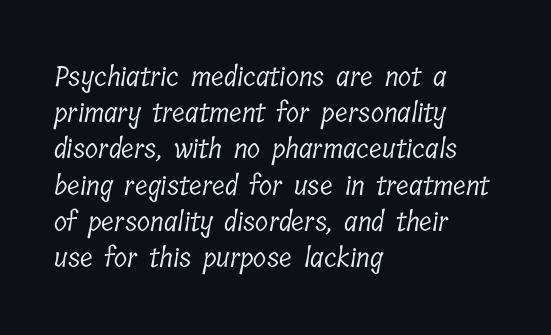
Leading: standard. Standard letterfit; no display-style spreading of the glyphs. The strokes are not fattened; the text isn't bold. All the whitespace from short lines collects on the right. Glance below the letters and you will spot only blank space.
